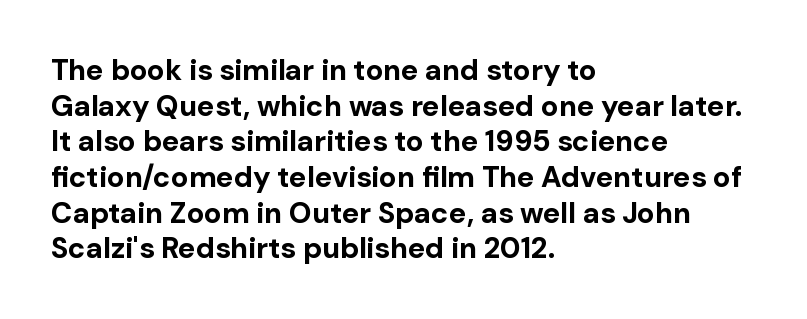
The space directly below the letters is spotless. Students, note that the glyphs here touch the page at normal intervals. On the weight axis this lands at bold, roughly 700. Character widths vary here, with narrow letters taking less room than wide ones. The typography opts for an upright posture over an oblique one. The typesetter chose a ragged-right arrangement here.
